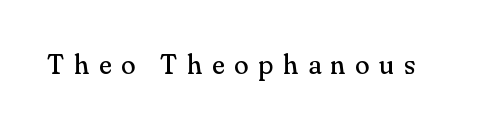
The image shows 27 px text type, upright; set unusually wide letter spacing (+0.35 em), not underlined.
